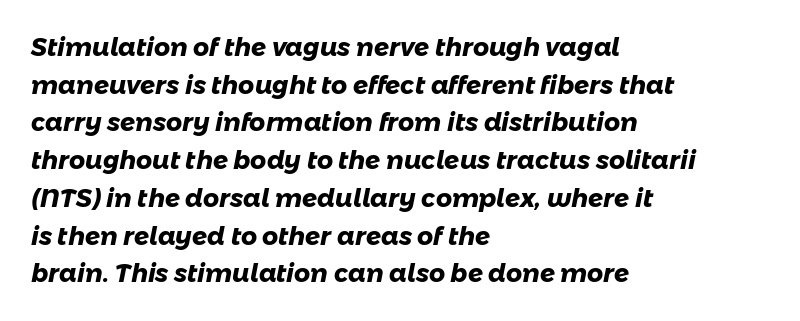
{"bold": "yes", "underline": "no", "align": "left", "line_spacing": "normal", "line_spacing_ratio": 1.51, "letter_spacing": "normal", "letter_spacing_em": 0.0, "glyph_px": 25}
